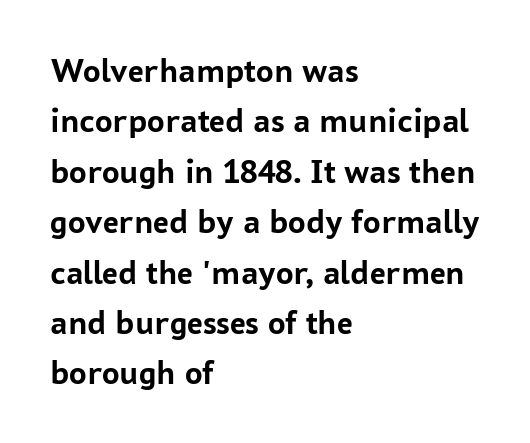
Q: Is the text bold? A: Yes.
Q: Is the text italic (slanted)? A: No, it is upright.
Q: Is the typeface a serif or a sans-serif typeface? A: Sans-serif.
Q: Is the text underlined? A: No.
Q: How is the paragraph aligned? A: Left-aligned.
Q: Is the spacing between letters normal or unusually wide? A: Normal.
Q: Is the spacing between lines tight, normal or loose? A: Normal.
Q: Width (condensed, normal, or wide)? A: Normal.
Q: Stroke contrast? A: Low.
Q: x-height? A: Medium.
Q: Monospaced? A: No.
